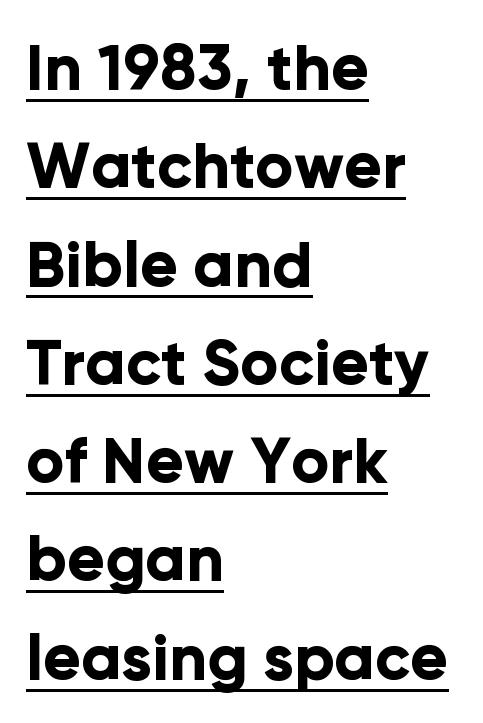
Typeset ragged right — the left edge is the straight one. Does the lettering tilt? It doesn't — this is upright. The typesetting leans heavy: a genuine bold. Summary of vertical rhythm: regular, with standard interline spacing. This sample has the flowing, uneven cadence of proportional lettering. There is no visible air inserted between adjacent glyphs.
